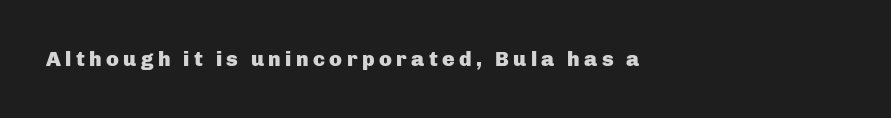
Q: Is the text bold? A: Yes.
Q: Is the text italic (slanted)? A: No, it is upright.
Q: Is the text underlined? A: No.
Q: How is the paragraph aligned? A: Left-aligned.
Q: Is the spacing between letters normal or unusually wide? A: Unusually wide.
